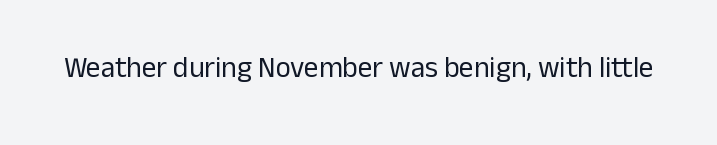
Q: Is the text bold? A: No.
Q: Is the text italic (slanted)? A: No, it is upright.
Q: Is the typeface a serif or a sans-serif typeface? A: Sans-serif.
Q: Is the text underlined? A: No.
Q: Is the spacing between letters normal or unusually wide? A: Normal.
Q: Width (condensed, normal, or wide)? A: Normal.
Q: Stroke contrast? A: Low.
Q: x-height? A: Medium.
Q: Monospaced? A: No.
